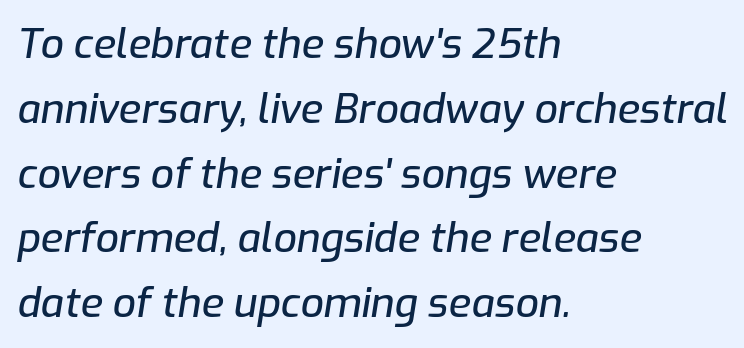
Q: Is the text italic (slanted)? A: Yes, it leans right by about 9 degrees.
Q: Is the text underlined? A: No.
Q: How is the paragraph aligned? A: Left-aligned.
Q: Is the spacing between letters normal or unusually wide? A: Normal.
Q: Is the spacing between lines tight, normal or loose? A: Normal.
Q: Width (condensed, normal, or wide)? A: Normal.
Q: Stroke contrast? A: Low.
Q: x-height? A: Medium.
Q: Monospaced? A: No.
